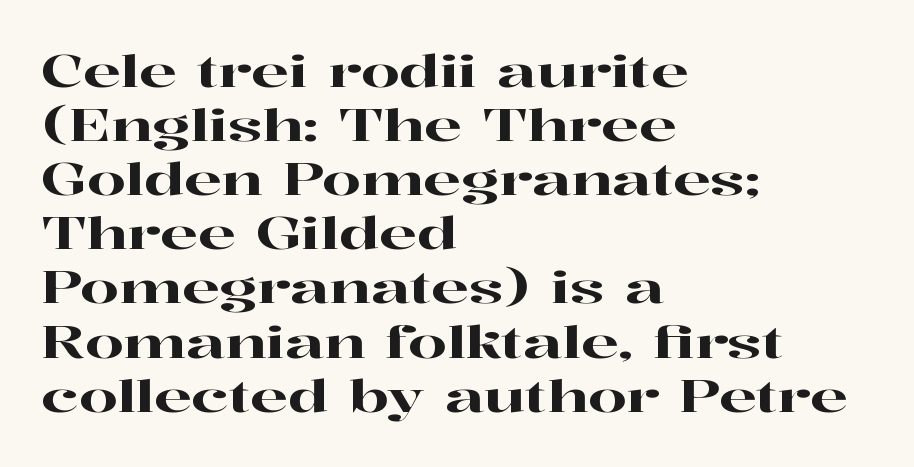
{"serif": "yes", "italic": "no", "width": "wide", "stroke_contrast": "high", "x_height": "medium", "monospaced": "no", "underline": "no", "align": "left", "line_spacing_ratio": 1.23, "letter_spacing": "normal", "letter_spacing_em": 0.0, "glyph_px": 44}
